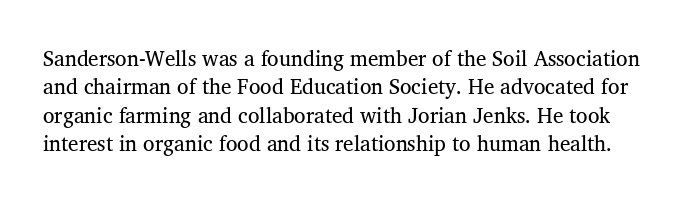
Look at the tracking — it's just the regular setting, nothing added. A typesetter would call this leading conventional body-copy spacing. The string is rendered with underlining switched off.
